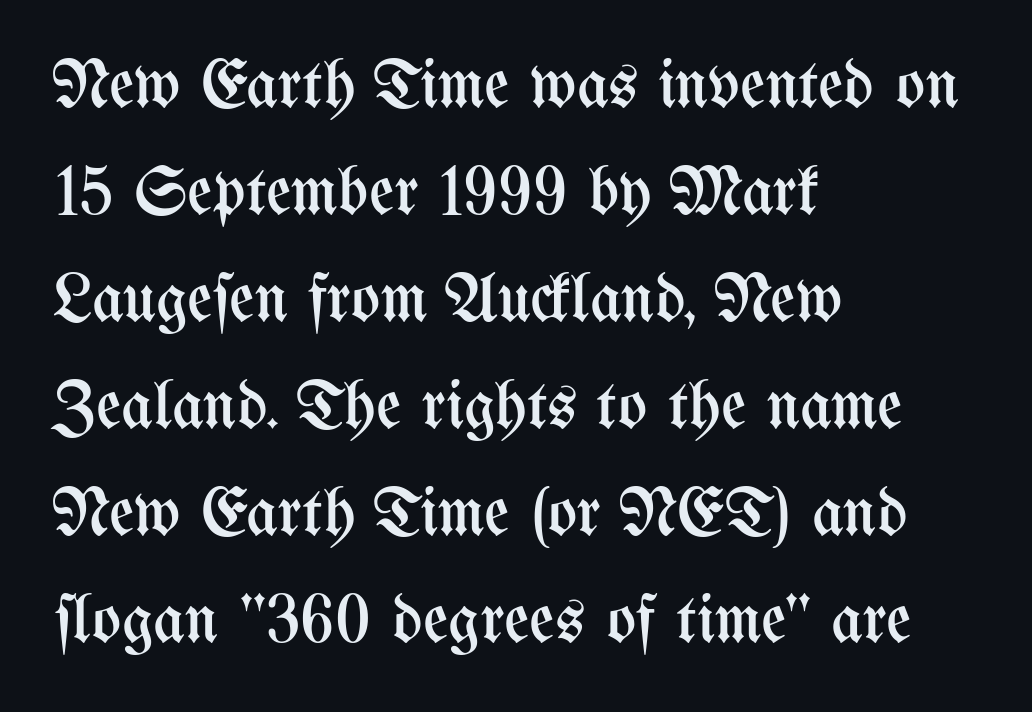
This sample uses an upright cut, with every glyph sitting square on the baseline. Reading down the column, the eye jumps a familiar distance to each next line. The string is rendered with underlining switched off. Default kerning and tracking; the words read as compact shapes. The passage shown is typed in a proportional face where columns would drift. Letters have the restrained weight of plain body copy at most.
